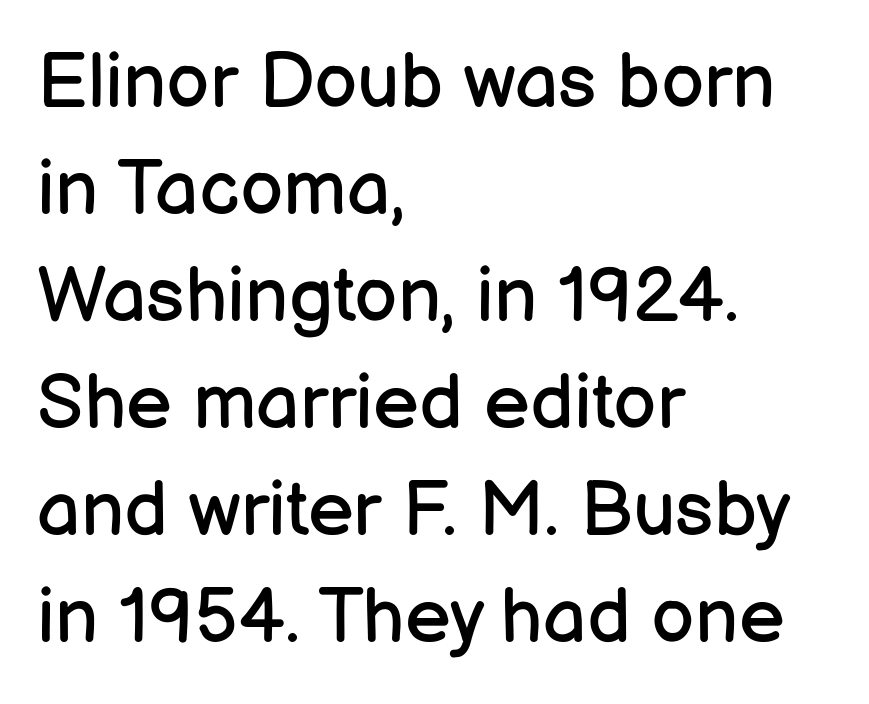
The image shows 77 px regular-weight sans-serif type, upright; set left-aligned, normal line spacing (1.39x), normal letter spacing, not underlined; low stroke contrast and a medium x-height.
